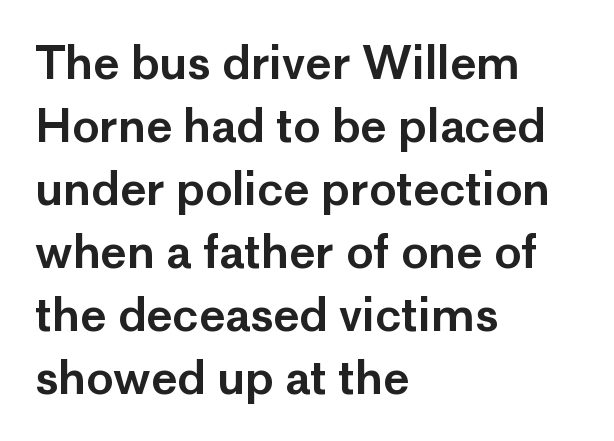
The image shows 45 px sans-serif type, upright; set left-aligned, normal line spacing (1.4x), normal letter spacing, not underlined; low stroke contrast and a medium x-height.
